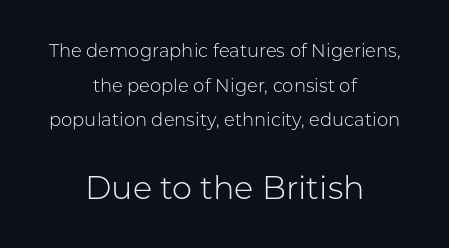
The image shows 32 px light sans-serif type, upright; set centered, loose line spacing (1.92x), normal letter spacing, not underlined; the second (bottom) block is 1.78x larger; low stroke contrast and a medium x-height.
